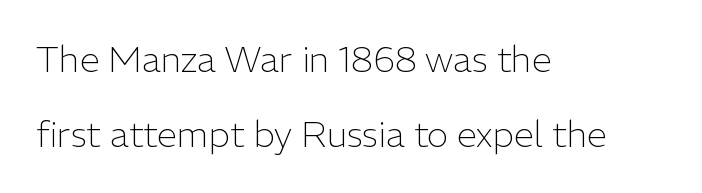
Vertical spacing — loose. These glyphs show unthickened strokes, regular width or finer. The type is set solid horizontally, with unmodified tracking. The font family rendered here belongs to the sans-serif group. The letters advance in unequal steps, a hallmark of proportional type. Italic: no, the glyphs are upright roman.
